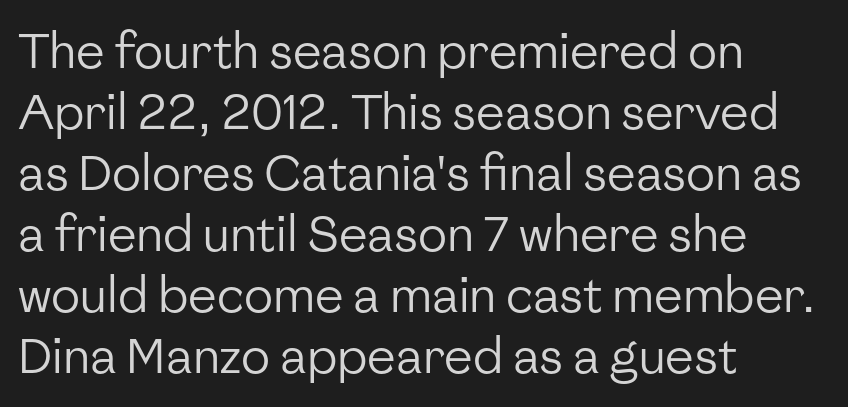
The image shows 48 px regular-weight sans-serif type, upright; set left-aligned, normal line spacing (1.27x), normal letter spacing, not underlined; low stroke contrast and a medium x-height.
